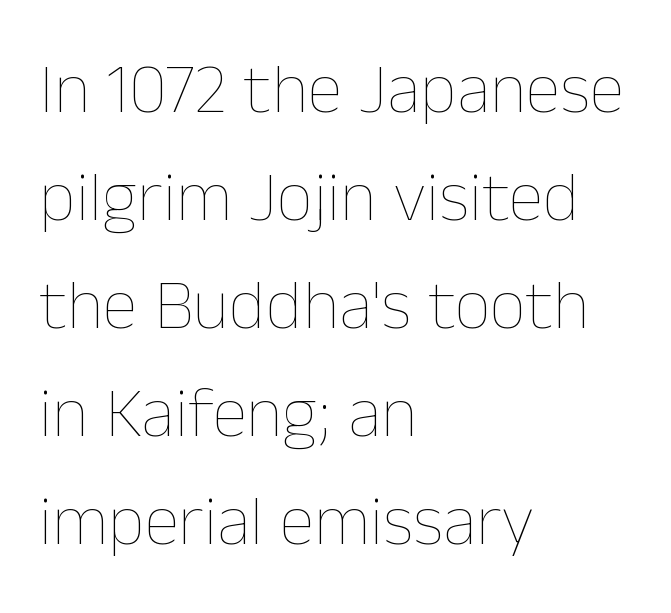
Q: Is the text bold? A: No.
Q: Is the text italic (slanted)? A: No, it is upright.
Q: Is the text underlined? A: No.
Q: How is the paragraph aligned? A: Left-aligned.
Q: Is the spacing between letters normal or unusually wide? A: Normal.
Q: Is the spacing between lines tight, normal or loose? A: Normal.
Q: Width (condensed, normal, or wide)? A: Normal.
Q: Stroke contrast? A: Low.
Q: x-height? A: Medium.
Q: Monospaced? A: No.
